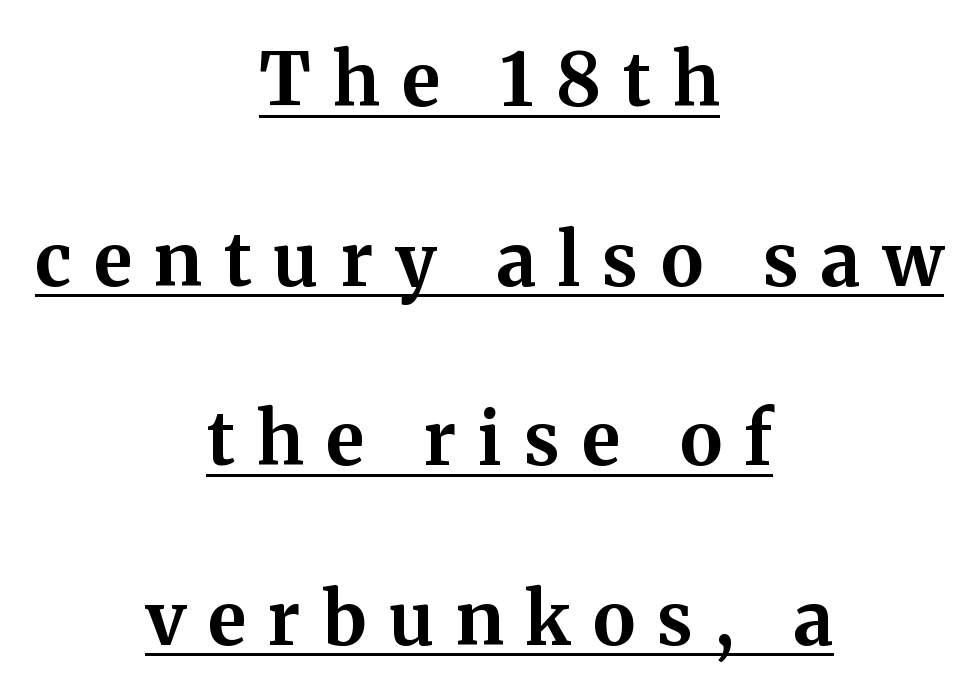
Q: Is the text bold? A: Yes.
Q: Is the text italic (slanted)? A: No, it is upright.
Q: Is the typeface a serif or a sans-serif typeface? A: Serif.
Q: Is the text underlined? A: Yes.
Q: How is the paragraph aligned? A: Centered.
Q: Is the spacing between letters normal or unusually wide? A: Unusually wide.
Q: Is the spacing between lines tight, normal or loose? A: Loose.
Q: Width (condensed, normal, or wide)? A: Normal.
Q: Stroke contrast? A: Medium.
Q: x-height? A: Medium.
Q: Monospaced? A: No.
